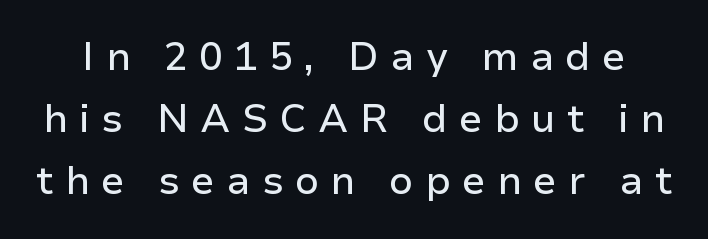
You could only call the tracking loose — the letters float apart. If you measured baseline to baseline, you'd find a middling distance. These lines were composed using upright roman letters. Think of a printed novel: that variable character pitch is what you see here.
